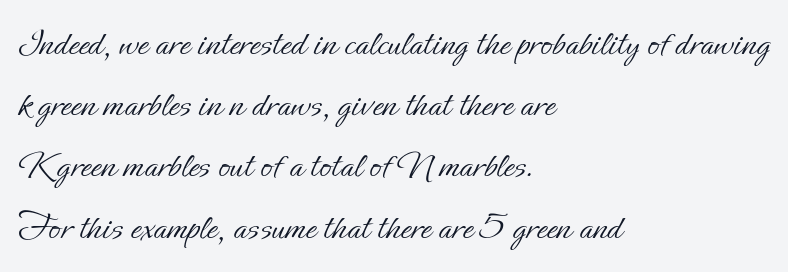
Q: Is the text bold? A: No.
Q: Is the text italic (slanted)? A: Yes.
Q: Is the text underlined? A: No.
Q: How is the paragraph aligned? A: Left-aligned.
Q: Is the spacing between letters normal or unusually wide? A: Normal.
Q: Is the spacing between lines tight, normal or loose? A: Normal.
Q: Width (condensed, normal, or wide)? A: Normal.
Q: Stroke contrast? A: Low.
Q: x-height? A: Small.
Q: Monospaced? A: No.
